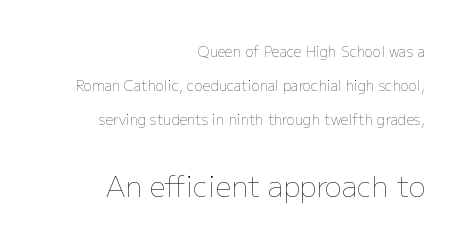
The image shows 28 px thin type, upright; set right-aligned, loose line spacing (2.42x), normal letter spacing, not underlined; the second (bottom) block is 2.0x larger; low stroke contrast and a medium x-height.
